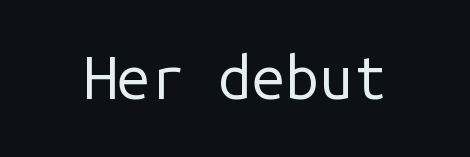
Fixed-width glyphs throughout — classic coding-font behaviour. How are the letters spaced? Ordinarily, with no added tracking. The axis of the letterforms is exactly vertical. A quiet, ordinary-to-light weight characterises the typeface.
